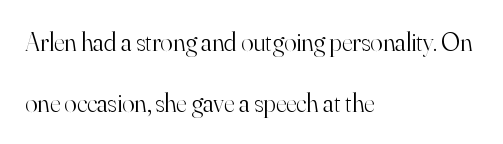
Q: Is the text bold? A: No.
Q: Is the text italic (slanted)? A: No, it is upright.
Q: Is the text underlined? A: No.
Q: How is the paragraph aligned? A: Left-aligned.
Q: Is the spacing between letters normal or unusually wide? A: Normal.
Q: Is the spacing between lines tight, normal or loose? A: Loose.
